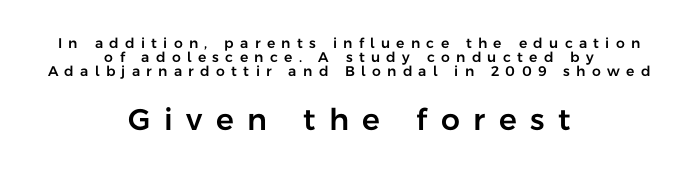
The image shows 30 px sans-serif type, upright; set centered, tight line spacing (0.99x), unusually wide letter spacing (+0.45 em), not underlined; the second (bottom) block is 2.14x larger; low stroke contrast and a medium x-height.
